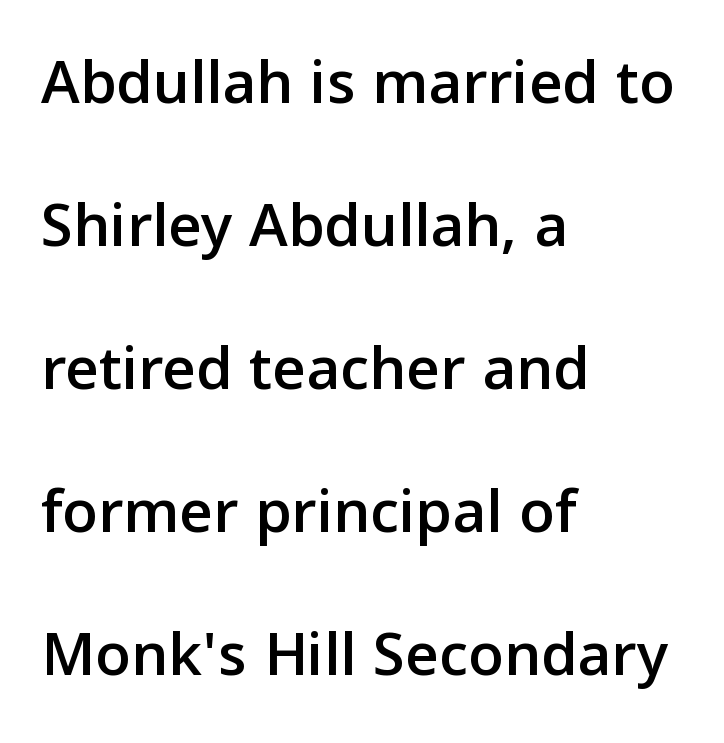
No feet cap the strokes, marking this as sans-serif type. The rag falls on the right side of this text block. Tall strokes in this sample are plumb rather than angled. This sample trades compactness for vertical openness between lines.
